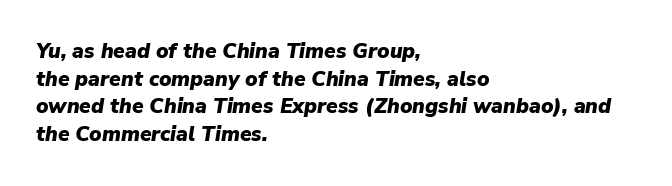
Q: Is the text bold? A: Yes.
Q: Is the text italic (slanted)? A: Yes, it leans right by about 9 degrees.
Q: Is the text underlined? A: No.
Q: How is the paragraph aligned? A: Left-aligned.
Q: Is the spacing between letters normal or unusually wide? A: Normal.
Q: Is the spacing between lines tight, normal or loose? A: Normal.
